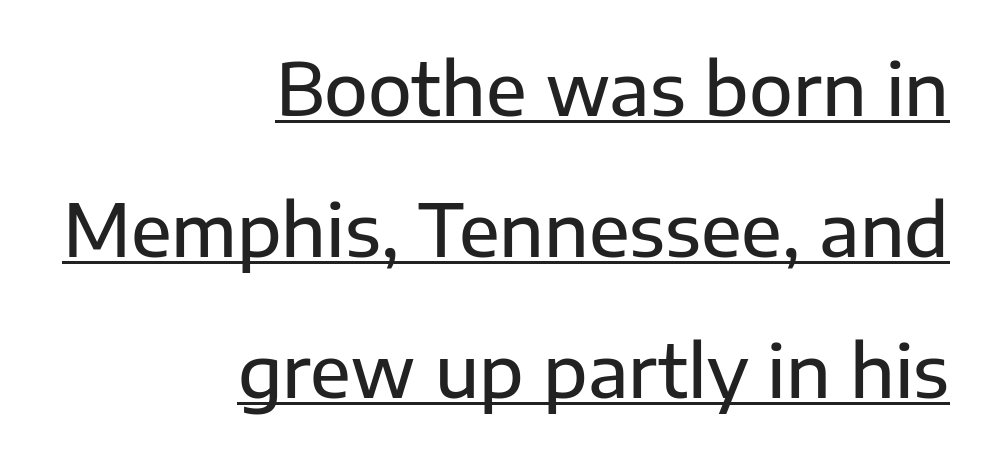
Is this a fixed-width face? No — the glyphs have proportional, varying widths. Regarding serifs, this sample does without them. You can tell it's not italic because the verticals are truly vertical. The compositor pushed each line to the right boundary.
